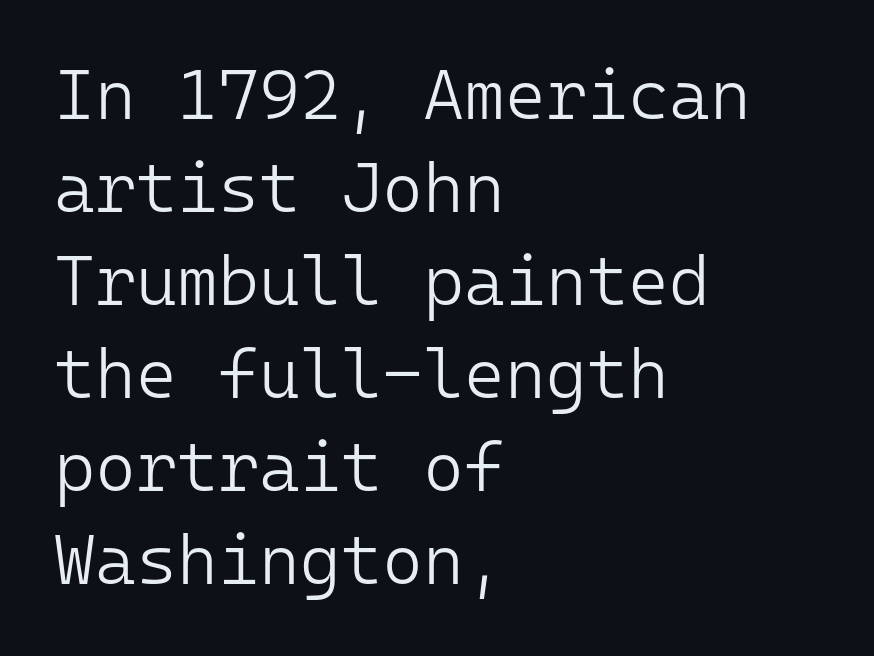
{"serif": "no", "italic": "no", "bold": "no", "weight": "light", "width": "normal", "stroke_contrast": "low", "x_height": "medium", "monospaced": "yes", "underline": "no", "align": "left", "line_spacing": "normal", "line_spacing_ratio": 1.33, "letter_spacing": "normal", "letter_spacing_em": 0.0, "glyph_px": 70}
